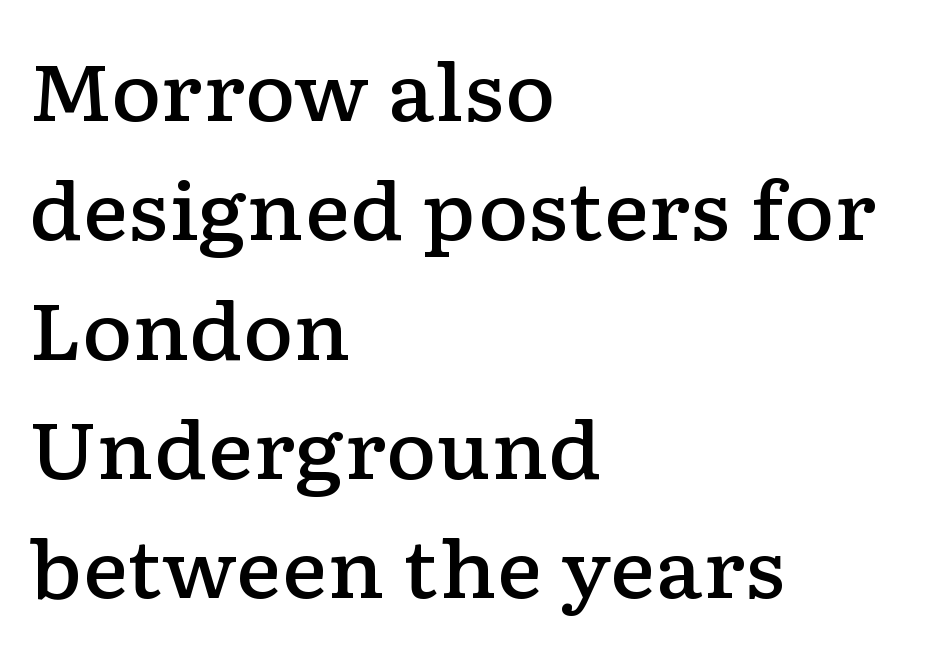
The image shows 78 px semibold, wide serif type, upright; set left-aligned, normal line spacing (1.53x), normal letter spacing, not underlined; low stroke contrast and a medium x-height.
